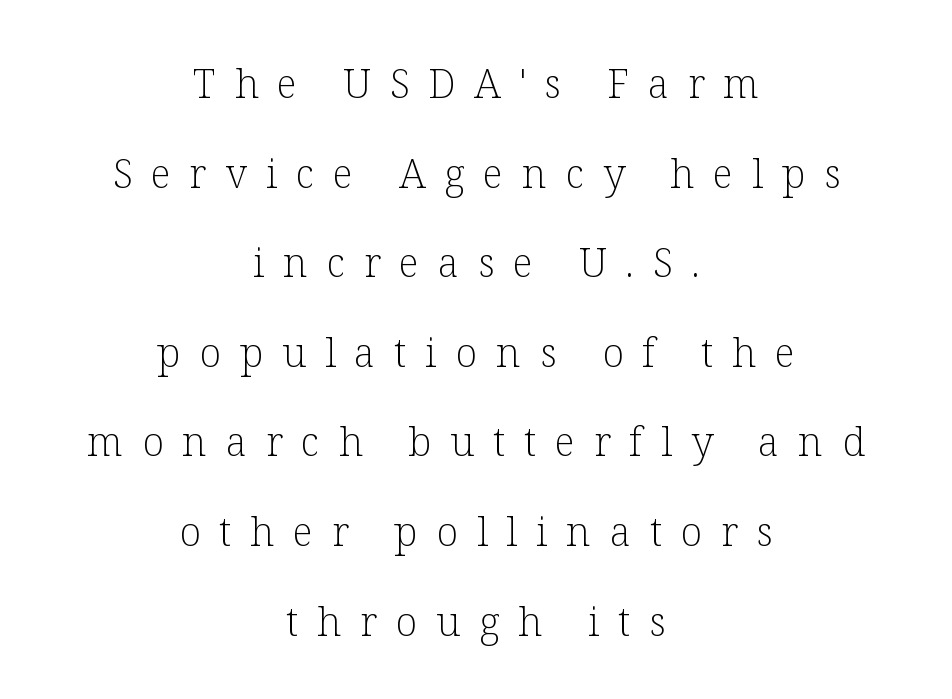
{"serif": "yes", "italic": "no", "bold": "no", "weight": "light", "width": "normal", "stroke_contrast": "low", "x_height": "medium", "monospaced": "no", "underline": "no", "align": "center", "line_spacing": "loose", "line_spacing_ratio": 2.24, "letter_spacing": "wide", "letter_spacing_em": 0.47, "glyph_px": 40}
